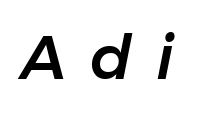
Q: Is the text italic (slanted)? A: Yes, it leans right by about 11 degrees.
Q: Is the text underlined? A: No.
Q: Is the spacing between letters normal or unusually wide? A: Unusually wide.
Q: Width (condensed, normal, or wide)? A: Normal.
Q: Stroke contrast? A: Low.
Q: x-height? A: Medium.
Q: Monospaced? A: No.
